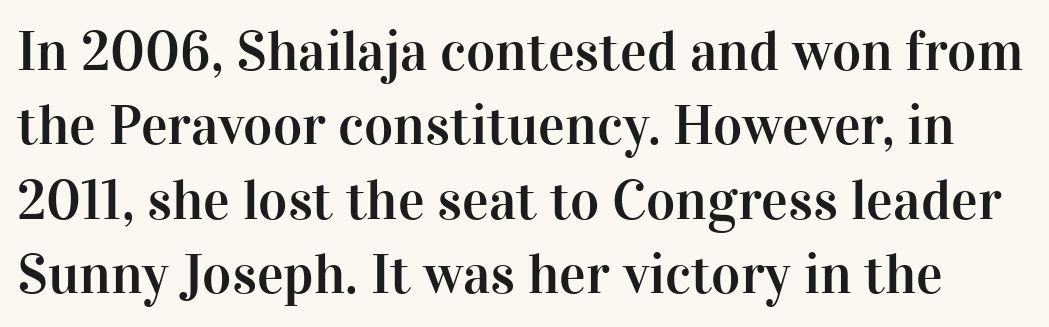
Varying glyph widths throughout — classic text-font behaviour. Does the lettering tilt? It doesn't — this is upright. The letterforms sit shoulder to shoulder at normal distance. A typesetter would label this face a serif. Quick note: interline space is typical. Check the space under the baseline: it is left empty.
